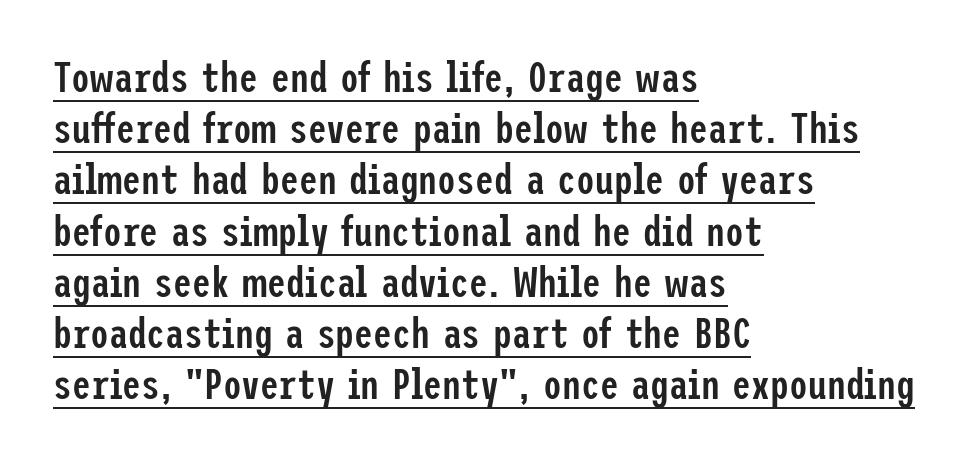
Q: Is the text bold? A: Semi-bold.
Q: Is the text italic (slanted)? A: No, it is upright.
Q: Is the typeface a serif or a sans-serif typeface? A: Sans-serif.
Q: Is the text underlined? A: Yes.
Q: How is the paragraph aligned? A: Left-aligned.
Q: Is the spacing between letters normal or unusually wide? A: Normal.
Q: Width (condensed, normal, or wide)? A: Condensed.
Q: Stroke contrast? A: Low.
Q: x-height? A: Medium.
